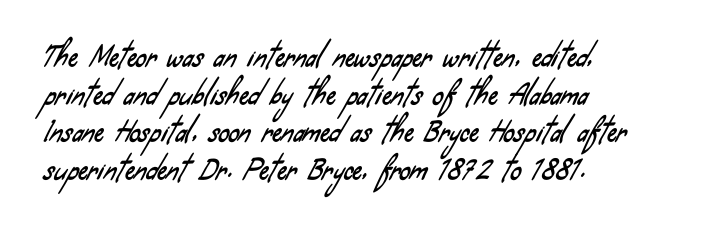
The image shows 27 px text type; set left-aligned, normal line spacing (1.39x), normal letter spacing, not underlined.
